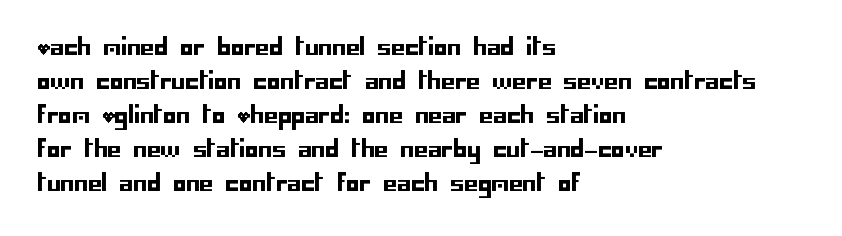
The image shows 22 px text type, upright; set left-aligned, normal line spacing (1.54x), normal letter spacing, not underlined.
